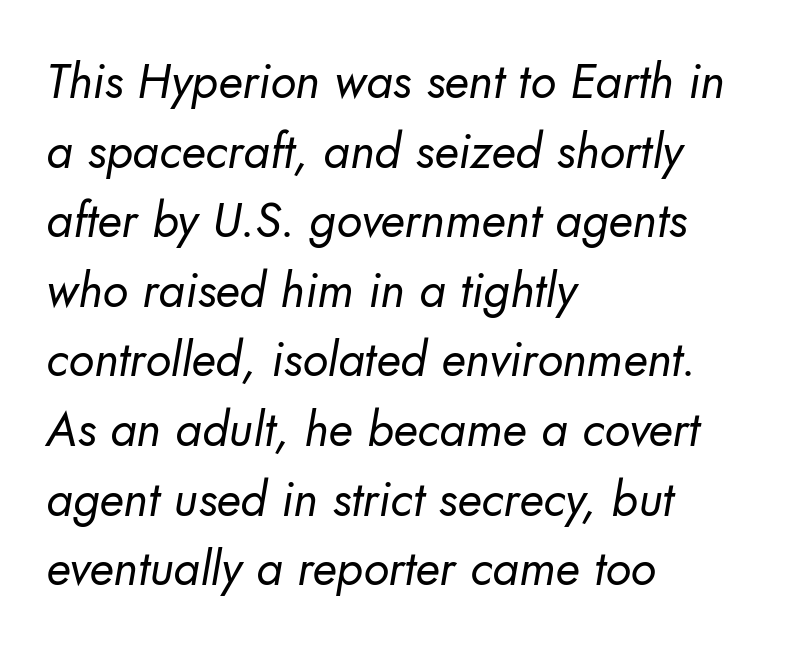
{"serif": "no", "bold": "no", "weight": "regular", "width": "normal", "stroke_contrast": "low", "x_height": "small", "monospaced": "no", "underline": "no", "align": "left", "line_spacing": "normal", "line_spacing_ratio": 1.45, "letter_spacing": "normal", "letter_spacing_em": 0.0, "glyph_px": 48}
